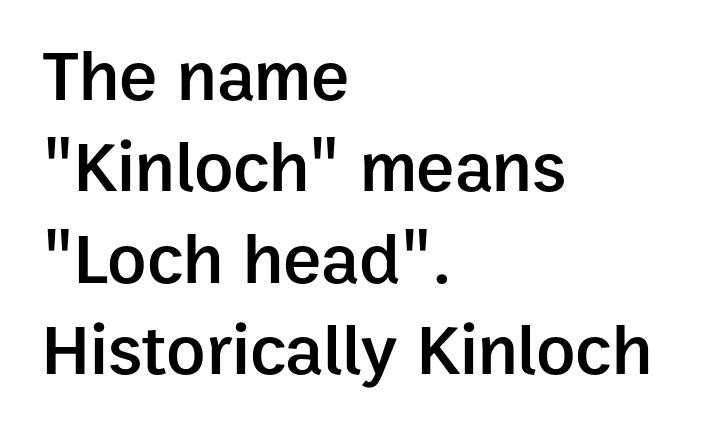
{"serif": "no", "italic": "no", "bold": "semi", "weight": "semibold", "width": "normal", "stroke_contrast": "low", "x_height": "medium", "monospaced": "no", "underline": "no", "align": "left", "line_spacing": "normal", "line_spacing_ratio": 1.27, "letter_spacing": "normal", "letter_spacing_em": 0.0, "glyph_px": 72}
